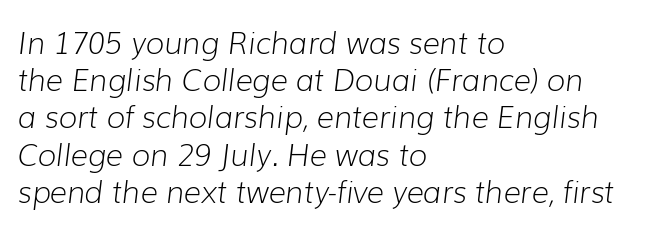
The string is rendered with underlining switched off. Is the type slanted? Yes — the strokes lean at a clear angle. Glyph-to-glyph distance matches everyday printed text. The passage shown is typed in a proportional face where columns would drift.
